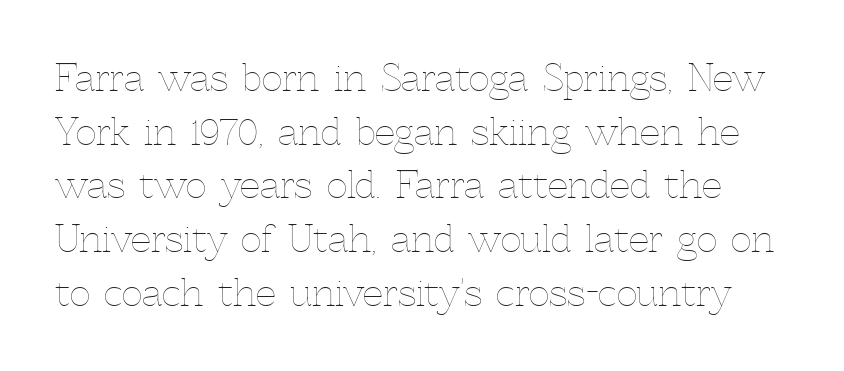
The image shows 36 px thin type, upright; set normal line spacing (1.49x), normal letter spacing, not underlined; a medium x-height.
